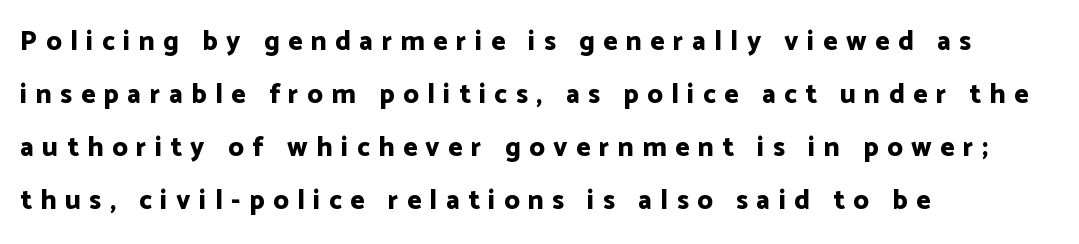
{"italic": "no", "bold": "yes", "underline": "no", "align": "left", "line_spacing": "loose", "line_spacing_ratio": 1.96, "letter_spacing": "wide", "letter_spacing_em": 0.32, "glyph_px": 27}
